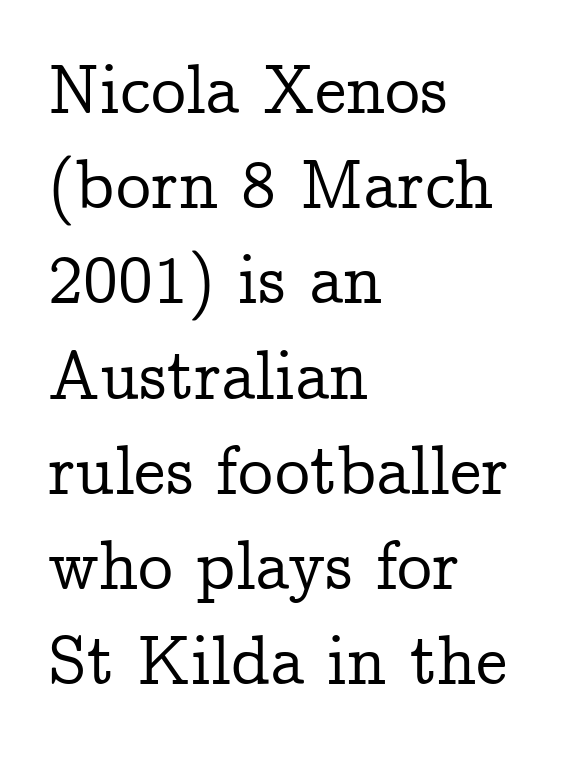
Q: Is the text italic (slanted)? A: No, it is upright.
Q: Is the typeface a serif or a sans-serif typeface? A: Serif.
Q: Is the text underlined? A: No.
Q: How is the paragraph aligned? A: Left-aligned.
Q: Is the spacing between letters normal or unusually wide? A: Normal.
Q: Is the spacing between lines tight, normal or loose? A: Normal.
Q: Width (condensed, normal, or wide)? A: Normal.
Q: Stroke contrast? A: Low.
Q: x-height? A: Medium.
Q: Monospaced? A: No.
